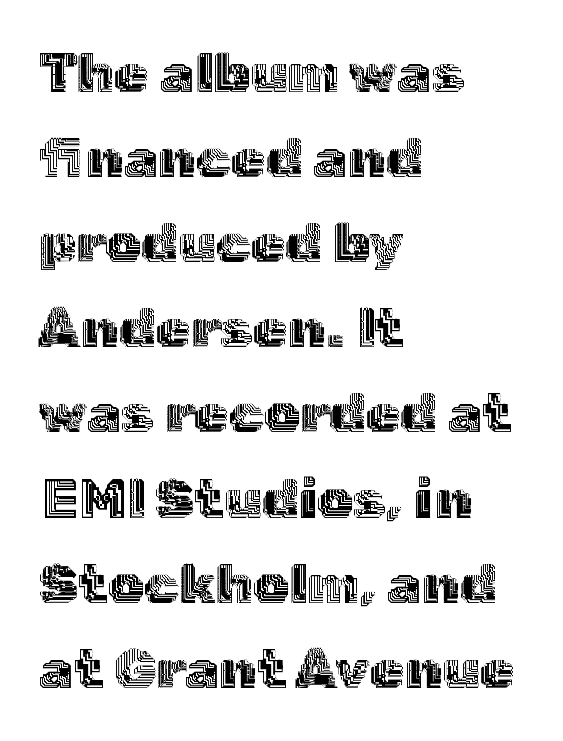
The image shows 56 px text type, upright; set left-aligned, normal line spacing (1.52x), normal letter spacing, not underlined; a medium x-height.
